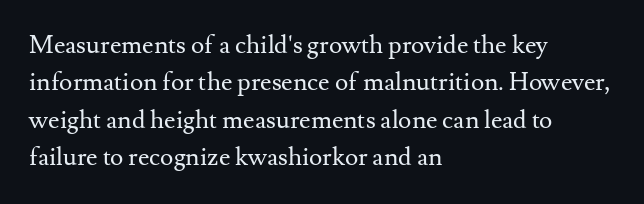
{"italic": "no", "bold": "no", "underline": "no", "align": "left", "line_spacing": "normal", "line_spacing_ratio": 1.5, "letter_spacing": "normal", "letter_spacing_em": 0.0, "glyph_px": 25}
